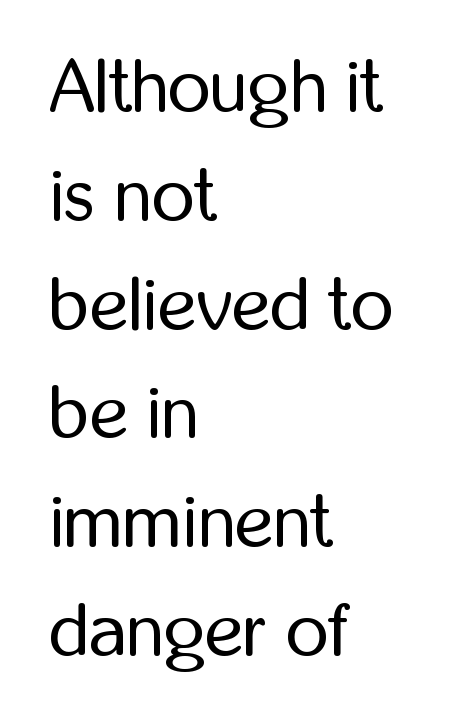
A sans-serif font was chosen for this passage. The compositor pushed each line to the left boundary. Nobody touched the tracking dial on this one. Bold? No — there's no thickening of the strokes.
